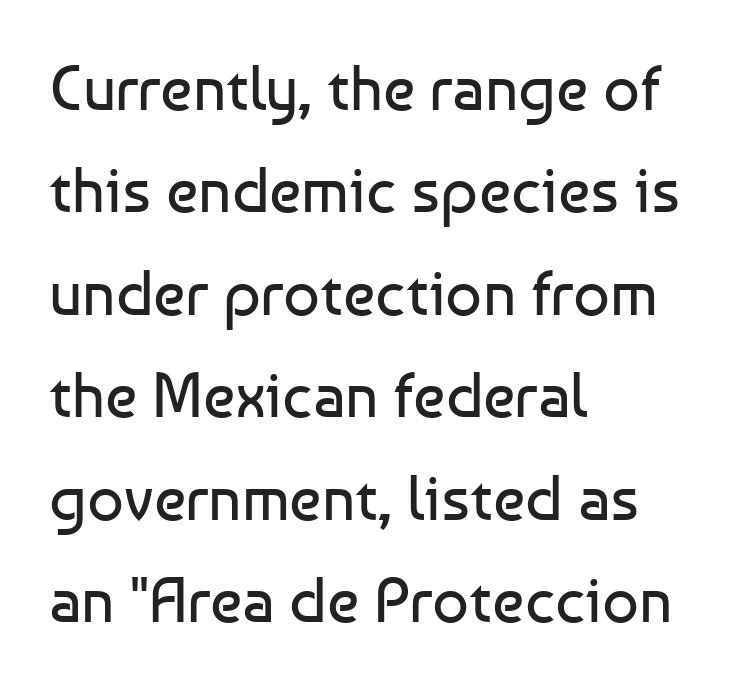
Stroke terminals: plain, sans-serif. The rendering uses natural spacing where letterforms have individual widths. The space between consecutive lines is moderate. The zone under the glyphs is completely vacant. This sample uses an upright cut, with every glyph sitting square on the baseline. Standard letterfit; no display-style spreading of the glyphs.
